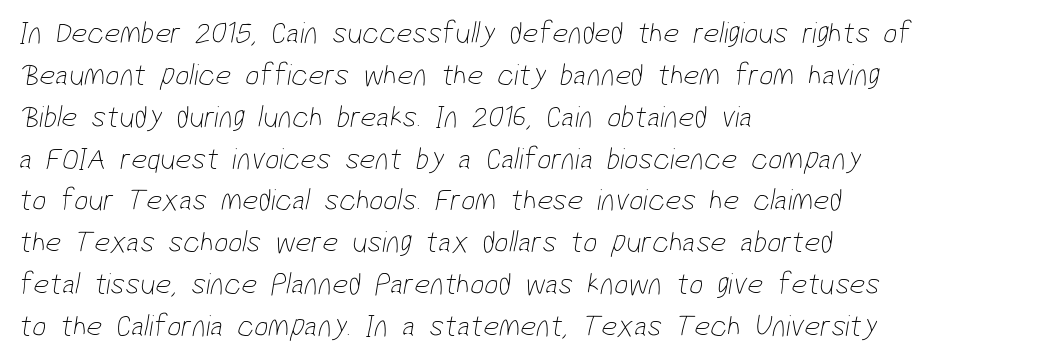
The image shows 31 px thin, condensed sans-serif type; set left-aligned, normal line spacing (1.35x), normal letter spacing, not underlined; low stroke contrast and a medium x-height.
